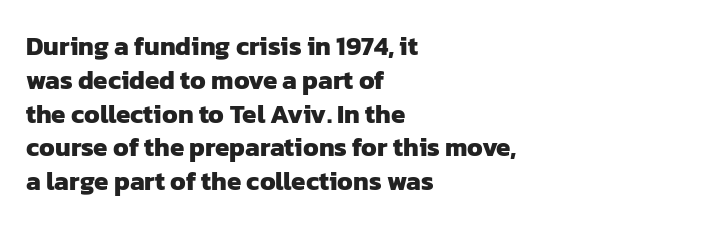
Q: Is the text bold? A: Yes.
Q: Is the text underlined? A: No.
Q: How is the paragraph aligned? A: Left-aligned.
Q: Is the spacing between letters normal or unusually wide? A: Normal.
Q: Is the spacing between lines tight, normal or loose? A: Normal.
